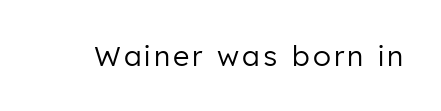
The image shows 28 px regular-weight sans-serif type, upright; set not underlined; low stroke contrast and a medium x-height.
